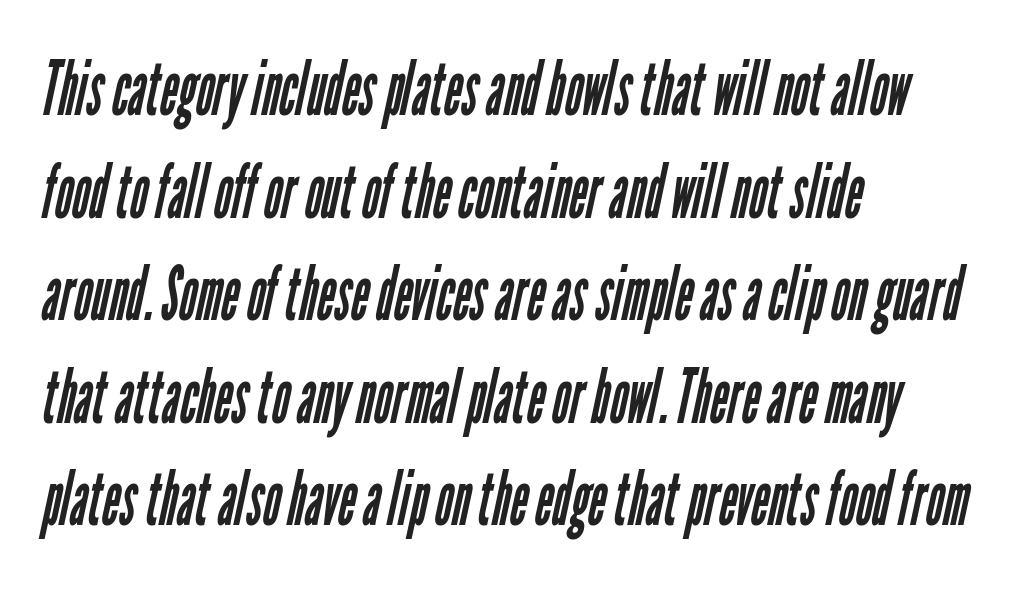
Short and long lines alike share a common starting point at left. Looks like regular typesetting: each glyph gets only the width it needs. Type style note: lacks serifs. Quick note: underline off. This sample keeps an unexceptional amount of space between lines.
